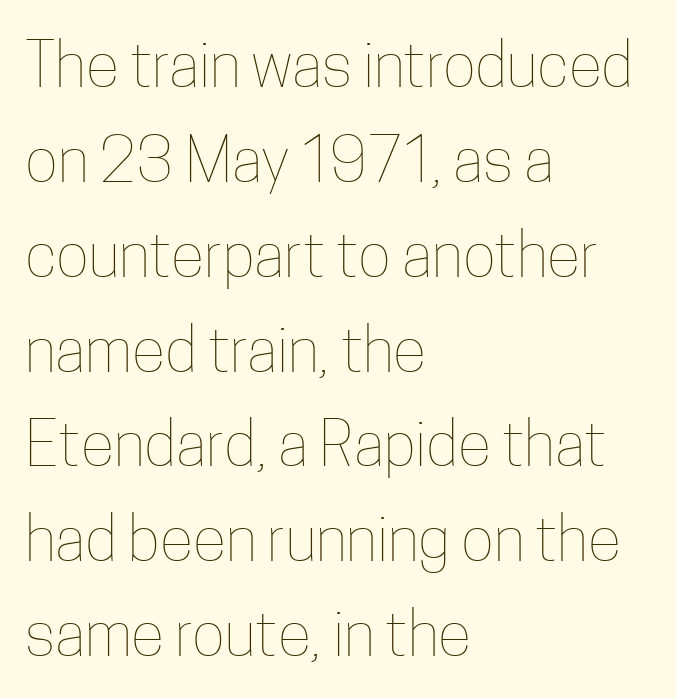
Q: Is the text bold? A: No.
Q: Is the text italic (slanted)? A: No, it is upright.
Q: Is the text underlined? A: No.
Q: How is the paragraph aligned? A: Left-aligned.
Q: Is the spacing between letters normal or unusually wide? A: Normal.
Q: Is the spacing between lines tight, normal or loose? A: Normal.
Q: Width (condensed, normal, or wide)? A: Condensed.
Q: Stroke contrast? A: Low.
Q: x-height? A: Medium.
Q: Monospaced? A: No.
